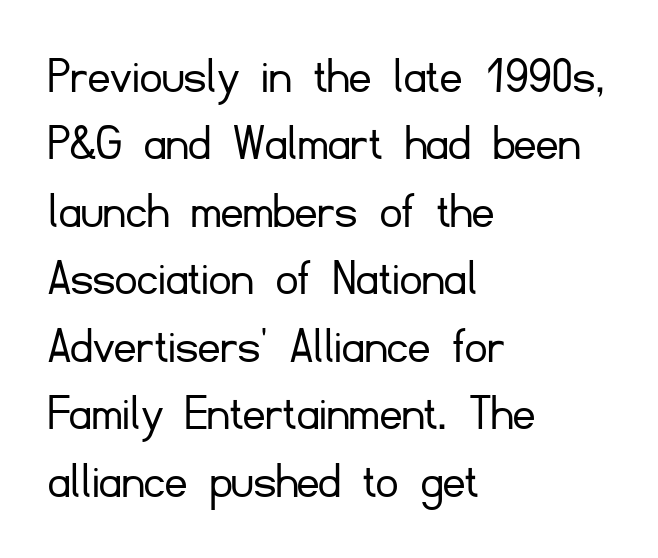
{"serif": "no", "italic": "no", "bold": "no", "weight": "light", "width": "normal", "stroke_contrast": "low", "x_height": "small", "monospaced": "no", "underline": "no", "align": "left", "line_spacing": "normal", "line_spacing_ratio": 1.25, "letter_spacing": "normal", "letter_spacing_em": 0.0, "glyph_px": 54}
